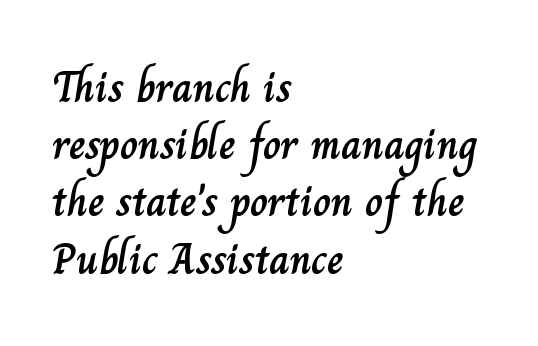
{"width": "normal", "stroke_contrast": "low", "x_height": "small", "monospaced": "no", "underline": "no", "align": "left", "line_spacing": "normal", "line_spacing_ratio": 1.3, "letter_spacing": "normal", "letter_spacing_em": 0.0, "glyph_px": 44}
